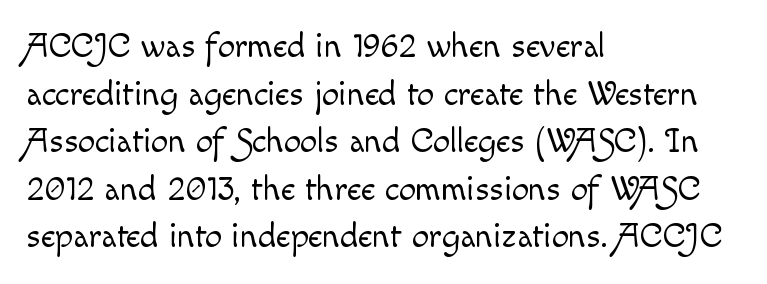
Proportional: the letters do not fall into vertical columns. The typography opts for an upright posture over an oblique one. Inter-character spacing is left at the font's built-in metrics. A light-to-regular cut is what we see here. Plain, unruled lines of type.
